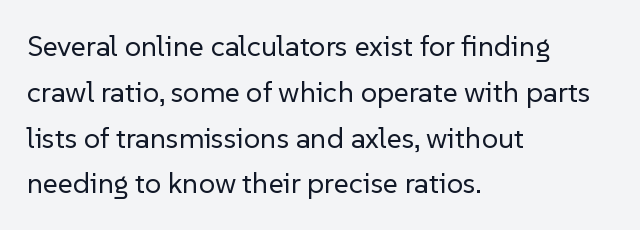
Observe the absence of serifs on each vertical stroke in this sample. Alignment: flush left. Descenders are the only things crossing below the line. This sample uses an upright cut, with every glyph sitting square on the baseline. Ink coverage per letter is moderate at most.
